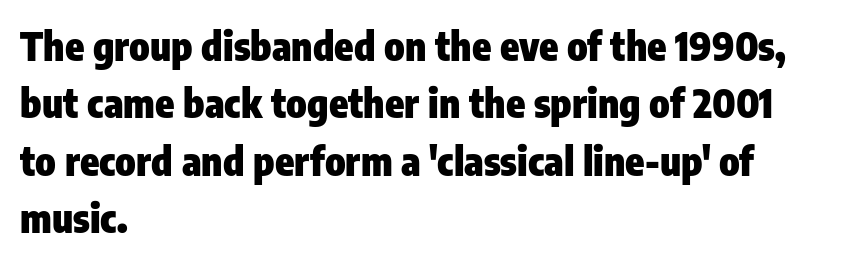
The image shows 39 px heavy, condensed sans-serif type, upright; set left-aligned, normal line spacing (1.47x), normal letter spacing, not underlined; low stroke contrast and a medium x-height.
